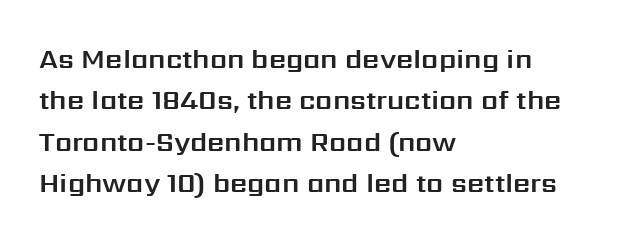
{"italic": "no", "underline": "no", "align": "left", "line_spacing": "normal", "line_spacing_ratio": 1.53, "letter_spacing": "normal", "letter_spacing_em": 0.0, "glyph_px": 27}
